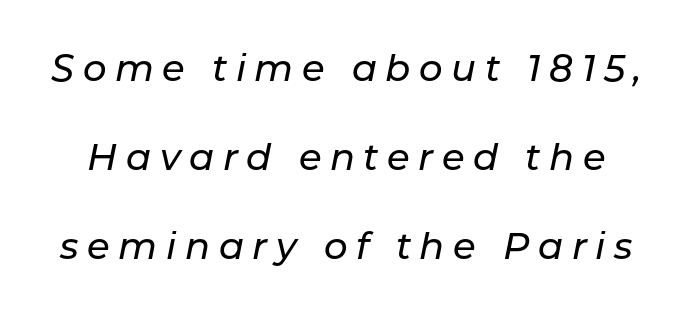
Q: Is the text italic (slanted)? A: Yes, it leans right by about 11 degrees.
Q: Is the text underlined? A: No.
Q: Is the spacing between letters normal or unusually wide? A: Unusually wide.
Q: Is the spacing between lines tight, normal or loose? A: Loose.
Q: Width (condensed, normal, or wide)? A: Normal.
Q: Stroke contrast? A: Low.
Q: x-height? A: Medium.
Q: Monospaced? A: No.
